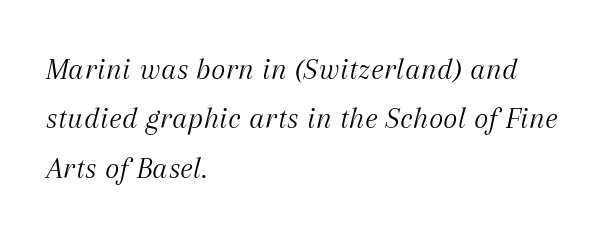
The specimen omits any rule beneath the text block's lines. Serifs: yes, visible at the terminals of the letterforms. The passage shown has conventional tracking throughout. Looking at the ascenders, they clearly lean. This sample has the flowing, uneven cadence of proportional lettering.
